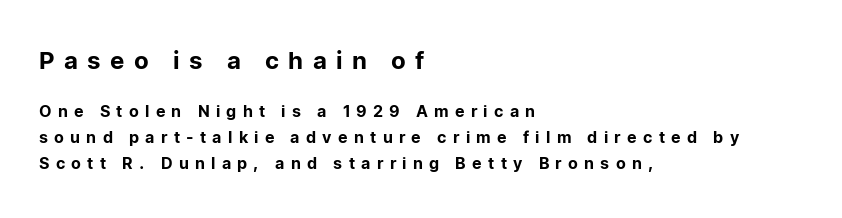
Q: Is the text italic (slanted)? A: No, it is upright.
Q: Is the text underlined? A: No.
Q: How is the paragraph aligned? A: Left-aligned.
Q: Is the spacing between letters normal or unusually wide? A: Unusually wide.
Q: Is the spacing between lines tight, normal or loose? A: Normal.
Q: Which block of text is set in a larger size, the first (top) or the second (bottom)? A: The first (top) one.
